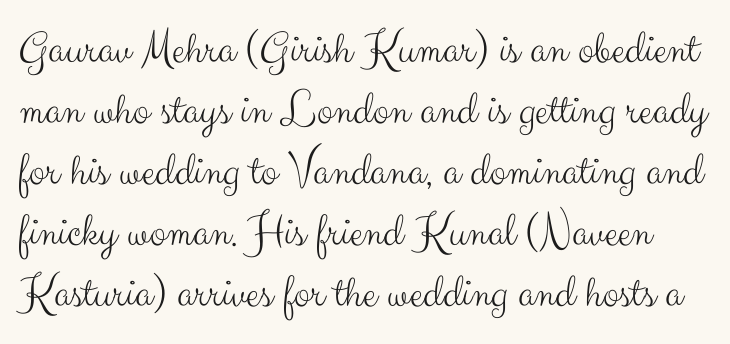
{"serif": "no", "bold": "no", "weight": "light", "width": "normal", "stroke_contrast": "medium", "x_height": "small", "monospaced": "no", "underline": "no", "line_spacing": "normal", "line_spacing_ratio": 1.27, "letter_spacing": "normal", "letter_spacing_em": 0.0, "glyph_px": 48}
